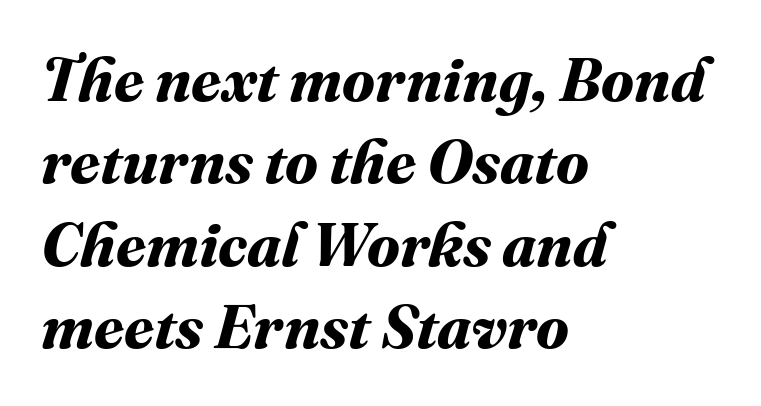
The image shows 61 px bold type; set left-aligned, normal line spacing (1.35x), normal letter spacing, not underlined; medium stroke contrast and a medium x-height.
